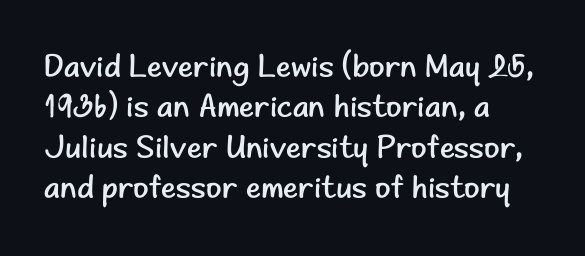
The paragraph shown leans on its left margin. Nobody drew a line under any word here. The rows are spaced the way most documents space them. Proportional: the letters do not fall into vertical columns. Weight: regular or lighter. Caption: standard tracking, unaltered.
